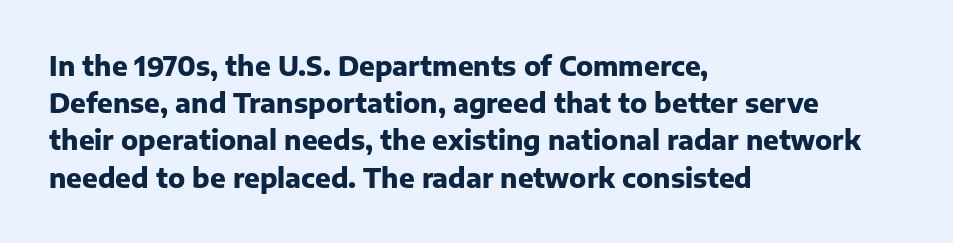
The image shows 26 px bold type, upright; set left-aligned, normal line spacing (1.43x), normal letter spacing, not underlined.
